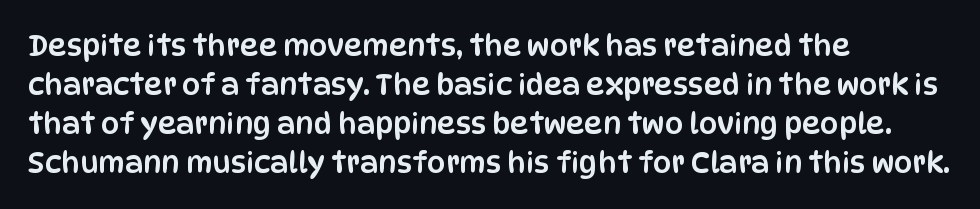
The rendering shows plain stroke endings on the letterforms — a sans-serif design. Default kerning and tracking; the words read as compact shapes. Leading matches the norm, producing a regular column. Each letter keeps its own natural width here, so spacing adapts to shape. The strip under each line holds only bare page.
